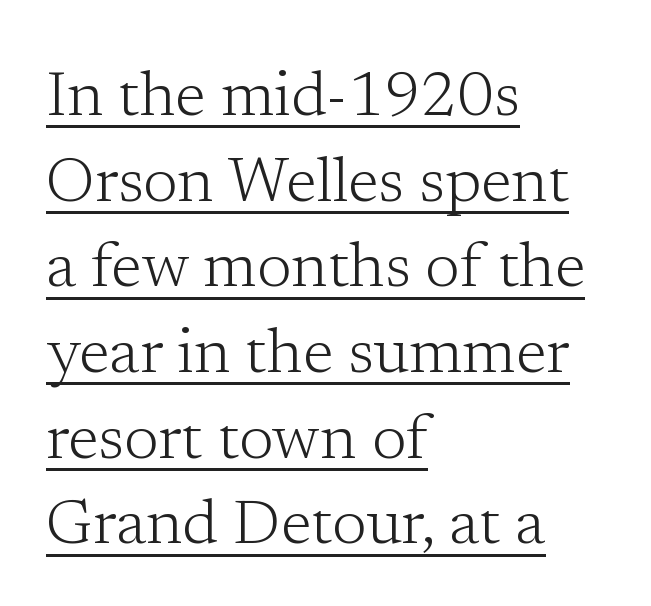
These lines were composed using upright roman letters. The rendering uses natural spacing where letterforms have individual widths. Leading: standard. Ink coverage per letter is moderate at most.
